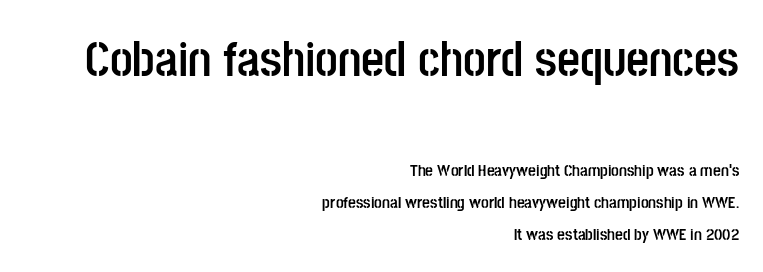
Summary of weight: heavy, a full bold. In terms of letterform style, serifs are entirely absent. Size hierarchy here favors the leading block over the trailing one. Caption: multi-line text, flush right, ragged left. Character widths vary here, with narrow letters taking less room than wide ones. Letter spacing: default.
